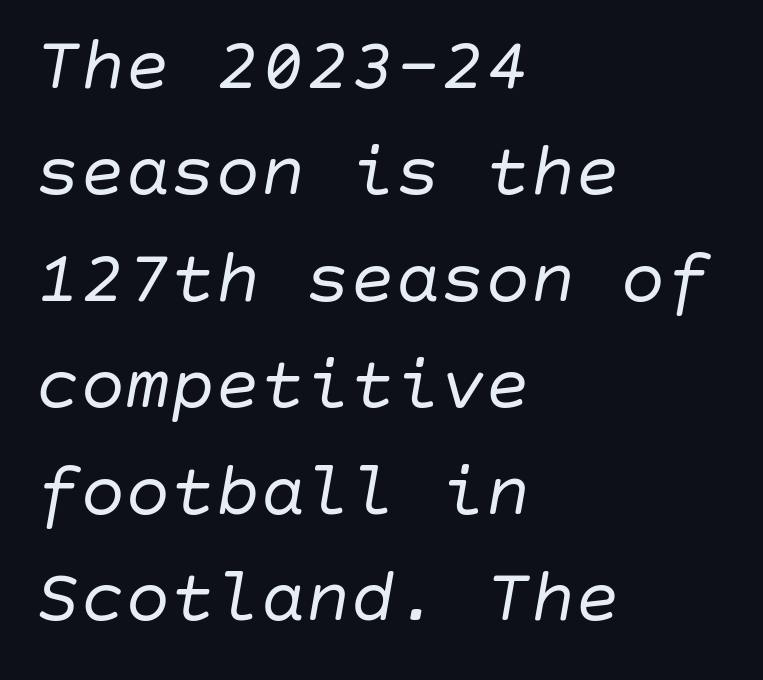
Notice how the passage keeps a crisp vertical edge on the left only. The gap between lines stays unmarked. A typesetter would call this leading conventional body-copy spacing. Slanted lettering throughout. Is the letter spacing exaggerated? No — it looks like the ordinary default. Is this a heavy cut? Hardly; it is regular or lighter.
